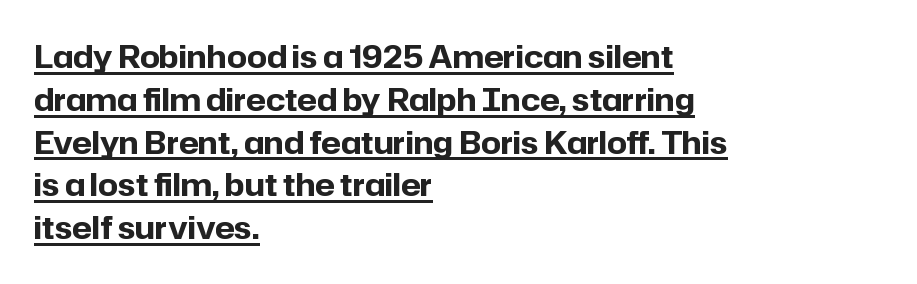
Emphasis is given by a line drawn under the lettering. Is this a fixed-width face? No — the glyphs have proportional, varying widths. Does the lettering tilt? It doesn't — this is upright. Left-aligned paragraph, ragged on the right. The font is running at its bold setting.
